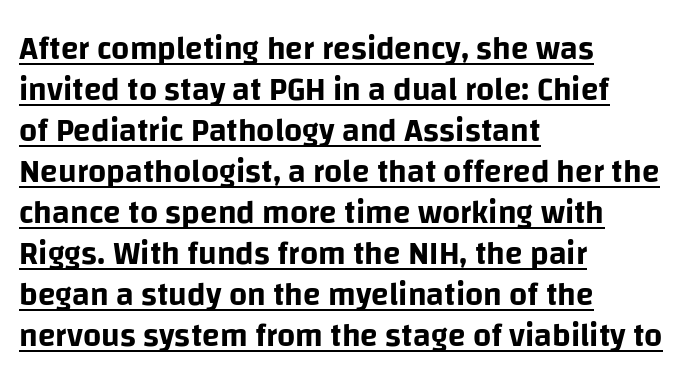
The image shows 32 px sans-serif type, upright; set left-aligned, normal line spacing (1.28x), normal letter spacing, underlined; low stroke contrast and a large x-height.
